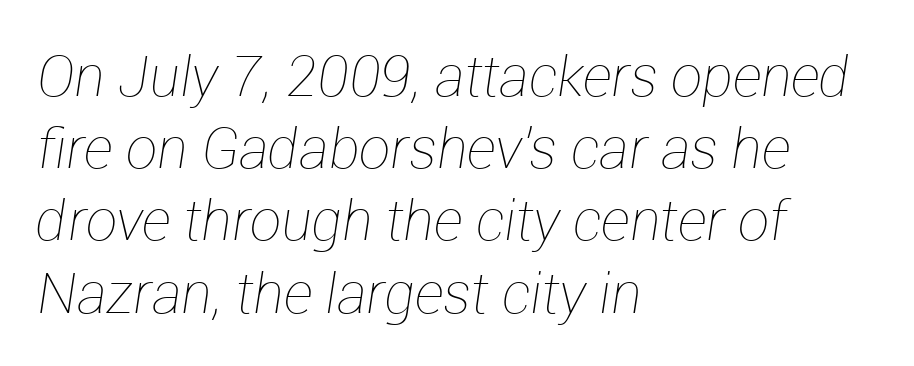
The image shows 56 px thin type, italic (leaning right); set left-aligned, normal line spacing (1.29x), normal letter spacing, not underlined; low stroke contrast and a medium x-height.
